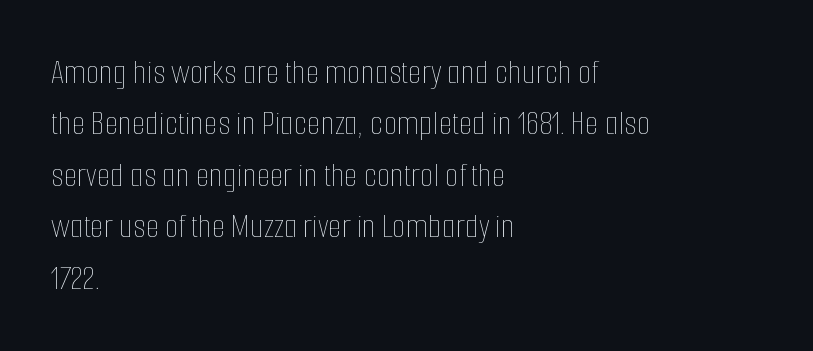
{"italic": "no", "bold": "no", "weight": "thin", "width": "condensed", "stroke_contrast": "low", "x_height": "medium", "monospaced": "no", "underline": "no", "align": "left", "line_spacing": "normal", "line_spacing_ratio": 1.47, "letter_spacing": "normal", "letter_spacing_em": 0.0, "glyph_px": 35}
